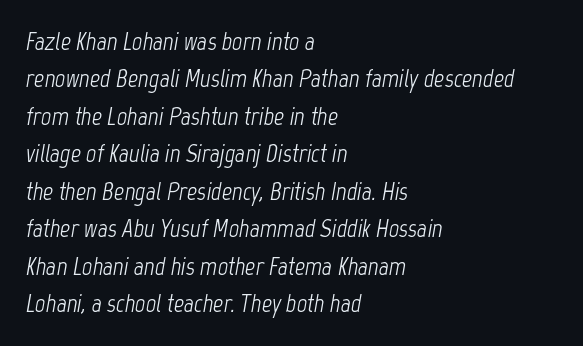
Posture: slanted. Underline: absent. This block has exactly the height ordinary leading produces. How are the letters spaced? Ordinarily, with no added tracking. The ragged edge is on the right, which tells us the setting is flush left. Counters stay open thanks to moderate or lighter strokes.
